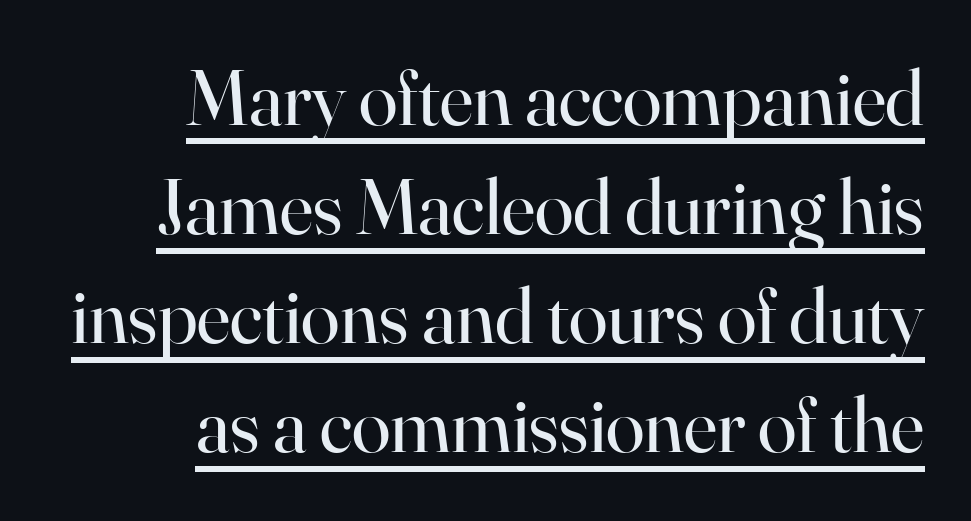
Here the glyphs are tracked normally, forming tight word shapes. Upright lettering throughout. In terms of letterform style, serifs are clearly present. Evenly set lines give the paragraph a standard silhouette. Proportional: the letters do not fall into vertical columns.
